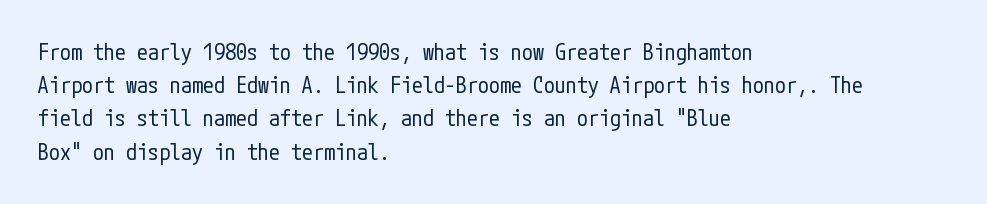
The image shows 22 px text type, upright; set left-aligned, normal line spacing (1.51x), normal letter spacing, not underlined.
